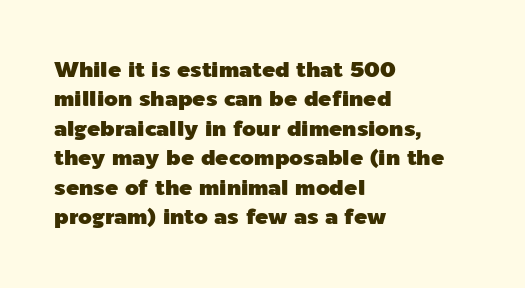
{"italic": "no", "underline": "no", "align": "left", "line_spacing": "normal", "line_spacing_ratio": 1.34, "letter_spacing": "normal", "letter_spacing_em": 0.0, "glyph_px": 22}
